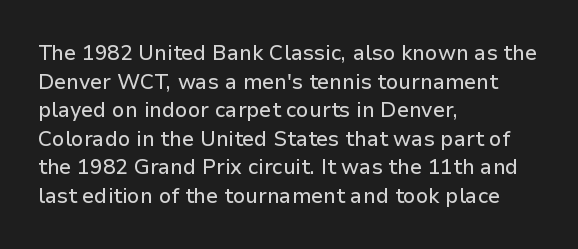
The image shows 21 px text type, upright; set left-aligned, normal line spacing (1.36x), normal letter spacing, not underlined.
